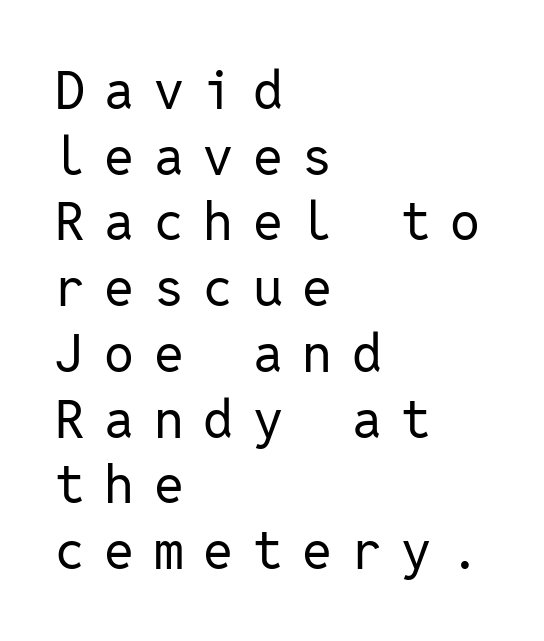
The image shows 53 px regular-weight sans-serif type, upright, monospaced; set left-aligned, line spacing 1.24x, unusually wide letter spacing (+0.37 em), not underlined; low stroke contrast and a medium x-height.
